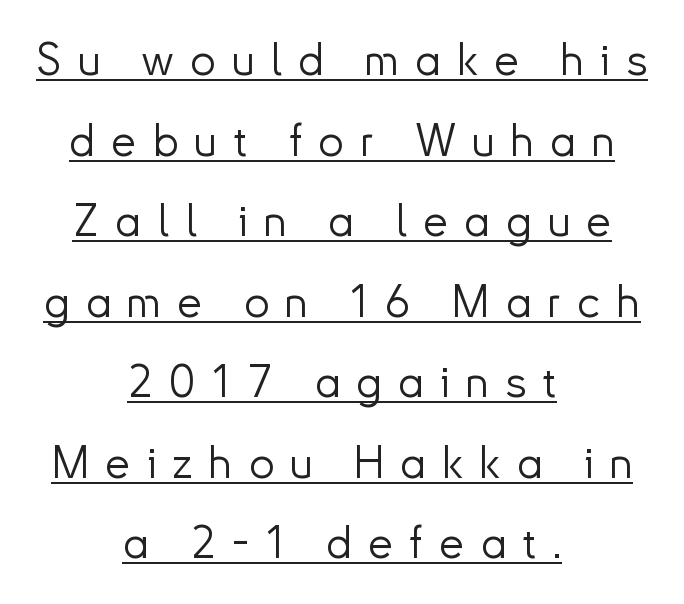
{"serif": "no", "italic": "no", "bold": "no", "weight": "light", "width": "normal", "stroke_contrast": "low", "x_height": "small", "monospaced": "no", "underline": "yes", "align": "center", "line_spacing_ratio": 1.79, "letter_spacing": "wide", "letter_spacing_em": 0.36, "glyph_px": 45}
